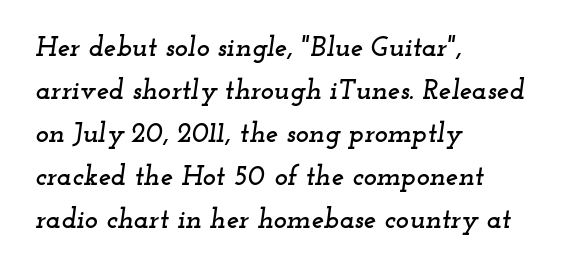
The image shows 28 px wide serif type, italic (leaning right); set left-aligned, normal line spacing (1.54x), normal letter spacing, not underlined; low stroke contrast and a small x-height.
